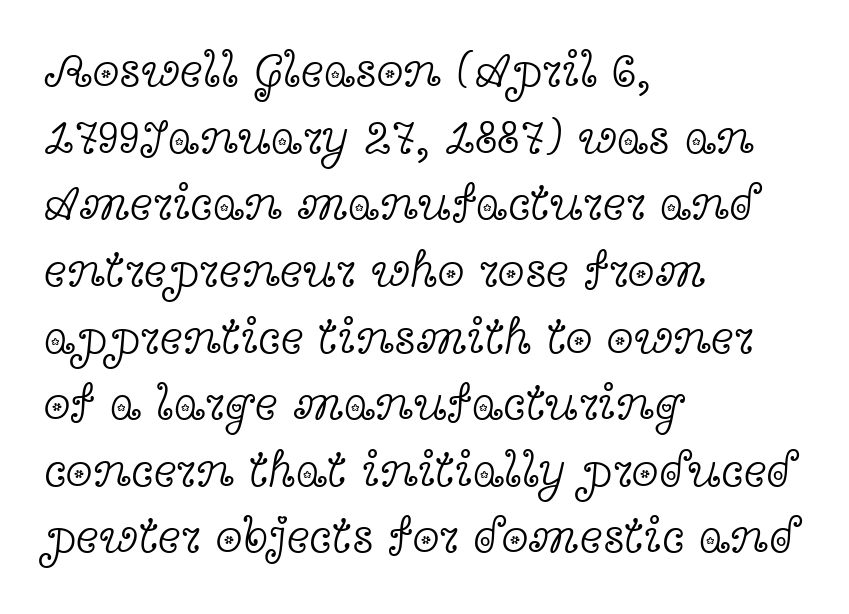
Summary of vertical rhythm: regular, with standard interline spacing. The passage shown is typed in a proportional face where columns would drift. Horizontal alignment here is leftward, the default for most running prose. Every character sits straight up, as roman type does. Is the type heavy? It reads as light-to-regular instead.
